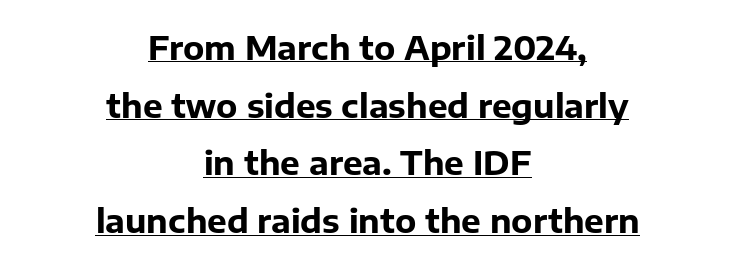
Q: Is the text bold? A: Yes.
Q: Is the text italic (slanted)? A: No, it is upright.
Q: Is the typeface a serif or a sans-serif typeface? A: Sans-serif.
Q: Is the text underlined? A: Yes.
Q: How is the paragraph aligned? A: Centered.
Q: Is the spacing between letters normal or unusually wide? A: Normal.
Q: Width (condensed, normal, or wide)? A: Normal.
Q: Stroke contrast? A: Low.
Q: x-height? A: Medium.
Q: Monospaced? A: No.
